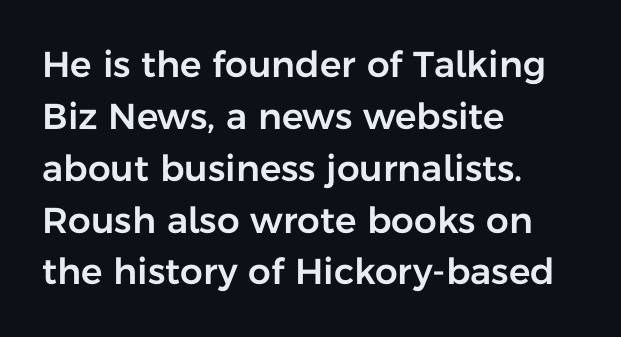
{"serif": "no", "italic": "no", "width": "normal", "stroke_contrast": "low", "x_height": "medium", "monospaced": "no", "underline": "no", "align": "left", "line_spacing": "normal", "line_spacing_ratio": 1.44, "letter_spacing": "normal", "letter_spacing_em": 0.0, "glyph_px": 36}
